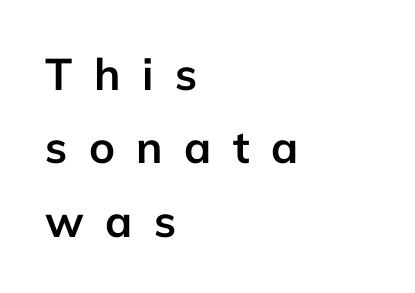
Q: Is the text bold? A: Yes.
Q: Is the text italic (slanted)? A: No, it is upright.
Q: Is the typeface a serif or a sans-serif typeface? A: Sans-serif.
Q: Is the text underlined? A: No.
Q: How is the paragraph aligned? A: Left-aligned.
Q: Is the spacing between letters normal or unusually wide? A: Unusually wide.
Q: Is the spacing between lines tight, normal or loose? A: Normal.
Q: Width (condensed, normal, or wide)? A: Normal.
Q: Stroke contrast? A: Low.
Q: x-height? A: Medium.
Q: Monospaced? A: No.
